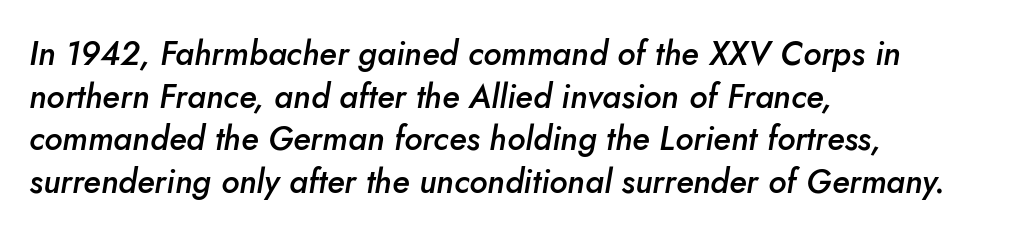
Q: Is the text bold? A: Semi-bold.
Q: Is the text italic (slanted)? A: Yes, it leans right by about 10 degrees.
Q: Is the text underlined? A: No.
Q: How is the paragraph aligned? A: Left-aligned.
Q: Is the spacing between letters normal or unusually wide? A: Normal.
Q: Is the spacing between lines tight, normal or loose? A: Normal.
Q: Width (condensed, normal, or wide)? A: Normal.
Q: Stroke contrast? A: Low.
Q: x-height? A: Small.
Q: Monospaced? A: No.
